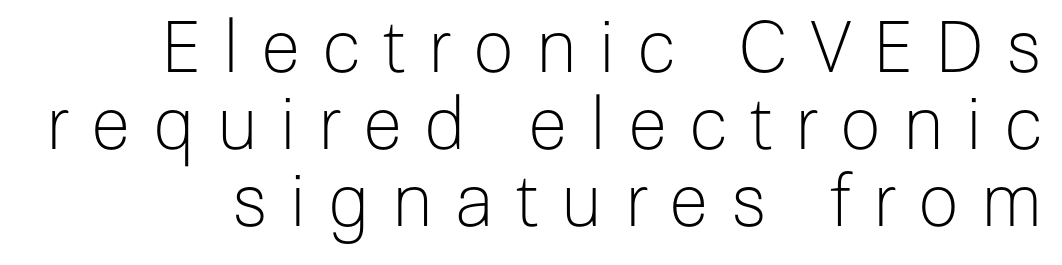
The image shows 72 px light sans-serif type, upright; set tight line spacing (1.07x), unusually wide letter spacing (+0.31 em), not underlined; low stroke contrast and a medium x-height.
